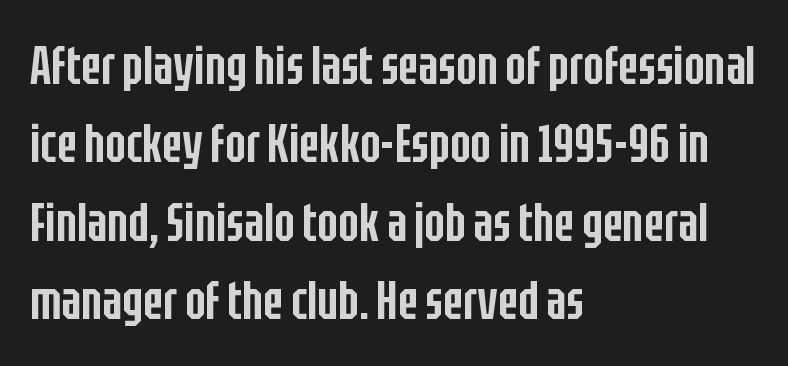
Q: Is the text bold? A: Semi-bold.
Q: Is the text italic (slanted)? A: No, it is upright.
Q: Is the typeface a serif or a sans-serif typeface? A: Sans-serif.
Q: Is the text underlined? A: No.
Q: How is the paragraph aligned? A: Left-aligned.
Q: Is the spacing between letters normal or unusually wide? A: Normal.
Q: Is the spacing between lines tight, normal or loose? A: Normal.
Q: Width (condensed, normal, or wide)? A: Condensed.
Q: Stroke contrast? A: Low.
Q: x-height? A: Large.
Q: Monospaced? A: No.
